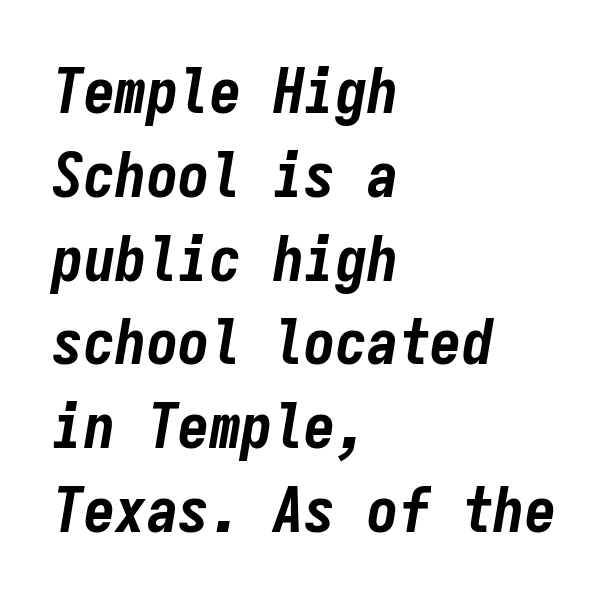
The image shows 63 px bold, condensed type, italic (leaning right), monospaced; set left-aligned, normal line spacing (1.33x), normal letter spacing, not underlined; low stroke contrast and a medium x-height.
